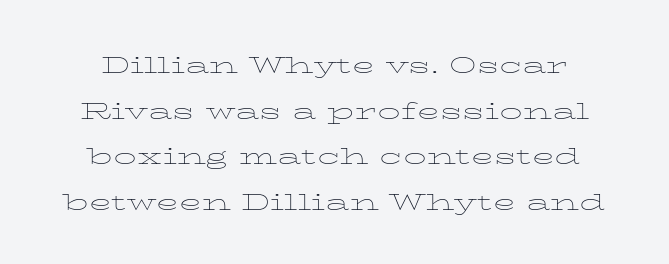
Q: Is the text bold? A: No.
Q: Is the text italic (slanted)? A: No, it is upright.
Q: Is the text underlined? A: No.
Q: Is the spacing between letters normal or unusually wide? A: Normal.
Q: Is the spacing between lines tight, normal or loose? A: Normal.
Q: Width (condensed, normal, or wide)? A: Wide.
Q: Stroke contrast? A: Low.
Q: x-height? A: Medium.
Q: Monospaced? A: No.
